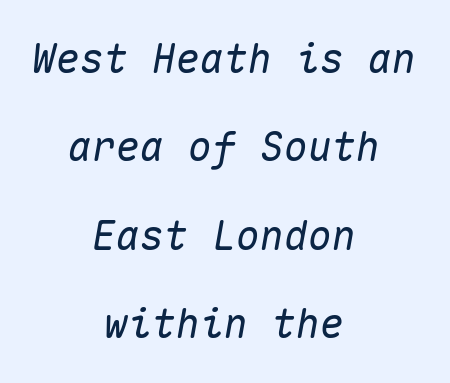
Q: Is the text italic (slanted)? A: Yes, it leans right by about 10 degrees.
Q: Is the text underlined? A: No.
Q: How is the paragraph aligned? A: Centered.
Q: Is the spacing between letters normal or unusually wide? A: Normal.
Q: Is the spacing between lines tight, normal or loose? A: Loose.
Q: Width (condensed, normal, or wide)? A: Normal.
Q: Stroke contrast? A: Medium.
Q: x-height? A: Medium.
Q: Monospaced? A: Yes.
